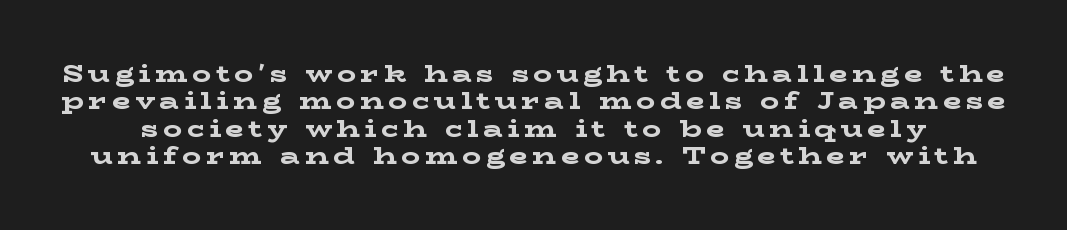
{"italic": "no", "bold": "yes", "underline": "no", "line_spacing": "tight", "line_spacing_ratio": 1.14, "glyph_px": 24}
